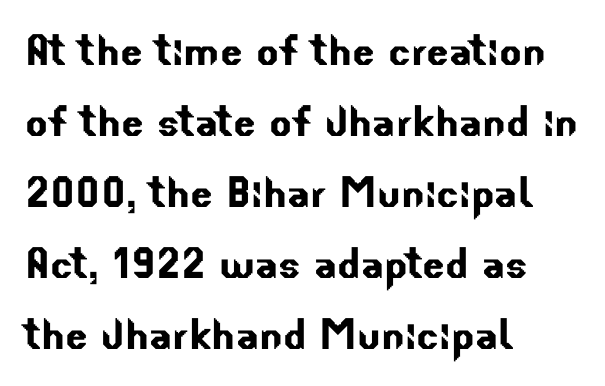
These lines sit exactly where default settings would place them. A classic flush-left, rag-right setting is used for this passage. Look at the tracking — it's just the regular setting, nothing added. Letterform terminals end flat and unadorned throughout the passage.
